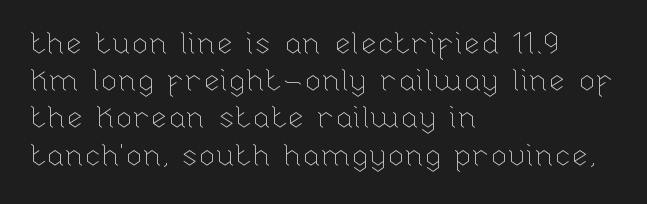
The image shows 31 px thin type, upright; set left-aligned, line spacing 1.2x, normal letter spacing, not underlined; low stroke contrast and a medium x-height.
